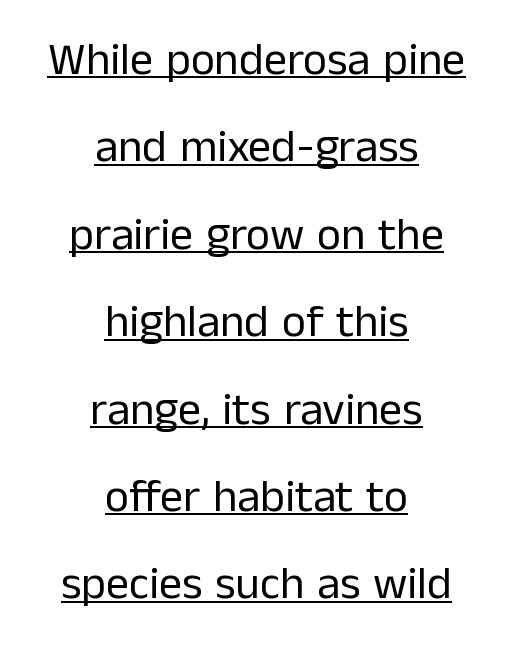
The image shows 46 px regular-weight sans-serif type, upright; set centered, loose line spacing (1.9x), normal letter spacing, underlined; low stroke contrast and a medium x-height.
